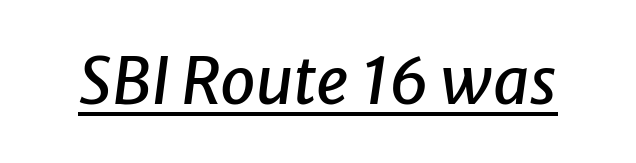
Q: Is the text italic (slanted)? A: Yes, it leans right by about 8 degrees.
Q: Is the text underlined? A: Yes.
Q: Is the spacing between letters normal or unusually wide? A: Normal.
Q: Width (condensed, normal, or wide)? A: Normal.
Q: Stroke contrast? A: Low.
Q: x-height? A: Medium.
Q: Monospaced? A: No.
